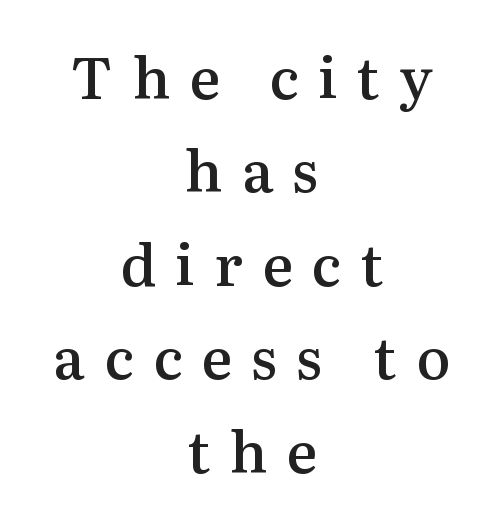
Q: Is the text bold? A: Semi-bold.
Q: Is the text italic (slanted)? A: No, it is upright.
Q: Is the typeface a serif or a sans-serif typeface? A: Serif.
Q: Is the text underlined? A: No.
Q: How is the paragraph aligned? A: Centered.
Q: Is the spacing between letters normal or unusually wide? A: Unusually wide.
Q: Is the spacing between lines tight, normal or loose? A: Normal.
Q: Width (condensed, normal, or wide)? A: Normal.
Q: Stroke contrast? A: Medium.
Q: x-height? A: Medium.
Q: Monospaced? A: No.
